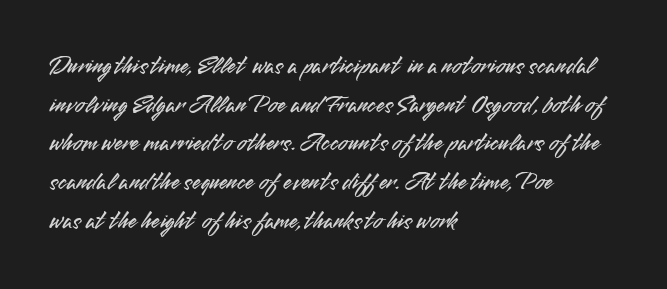
Q: Is the text italic (slanted)? A: Yes.
Q: Is the text underlined? A: No.
Q: How is the paragraph aligned? A: Left-aligned.
Q: Is the spacing between letters normal or unusually wide? A: Normal.
Q: Is the spacing between lines tight, normal or loose? A: Normal.
